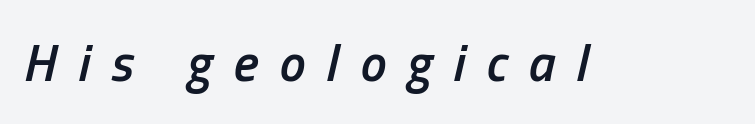
{"italic": "yes", "lean": "right", "slant_degrees": 13, "bold": "semi", "weight": "semibold", "width": "condensed", "stroke_contrast": "low", "x_height": "medium", "monospaced": "no", "underline": "no", "letter_spacing": "wide", "letter_spacing_em": 0.41, "glyph_px": 52}
